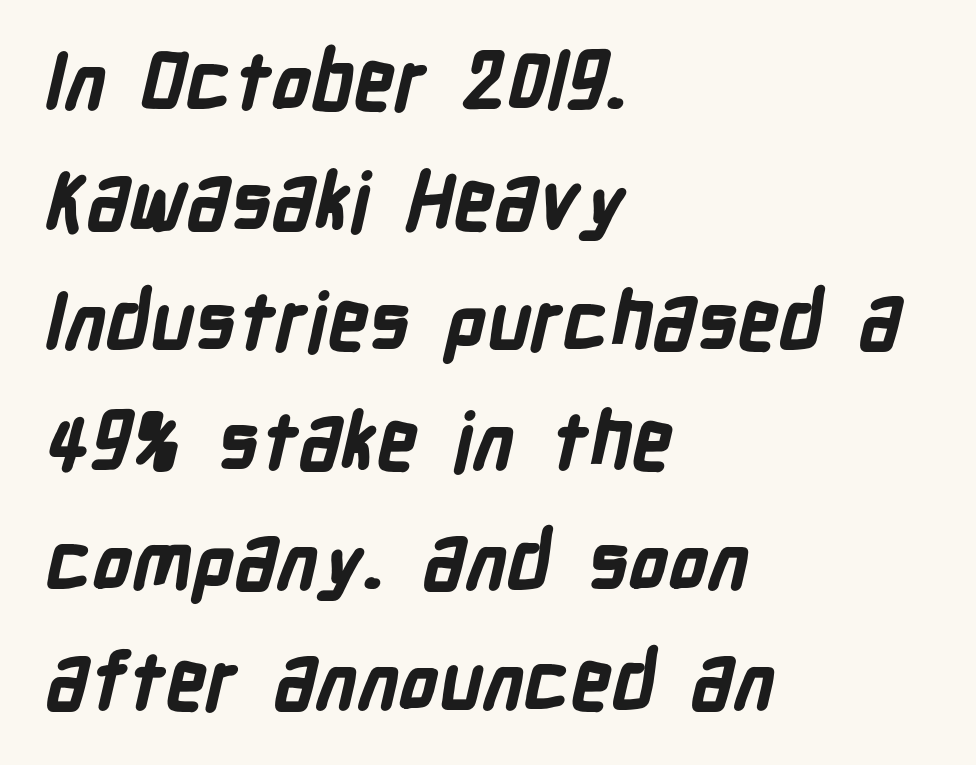
{"serif": "no", "bold": "yes", "weight": "bold", "width": "condensed", "stroke_contrast": "low", "x_height": "medium", "monospaced": "no", "underline": "no", "align": "left", "line_spacing": "normal", "line_spacing_ratio": 1.52, "letter_spacing": "normal", "letter_spacing_em": 0.0, "glyph_px": 79}
